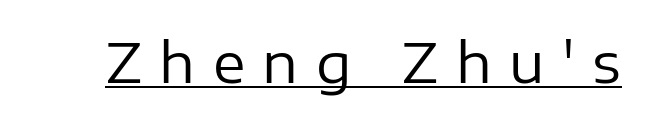
Short note: letters widely spaced. Letterform terminals end flat and unadorned throughout the passage. These lines are rendered in a variable-pitch font. The font's upright variant was chosen for this text. Stems and bowls with no extra thickness — not bold.
